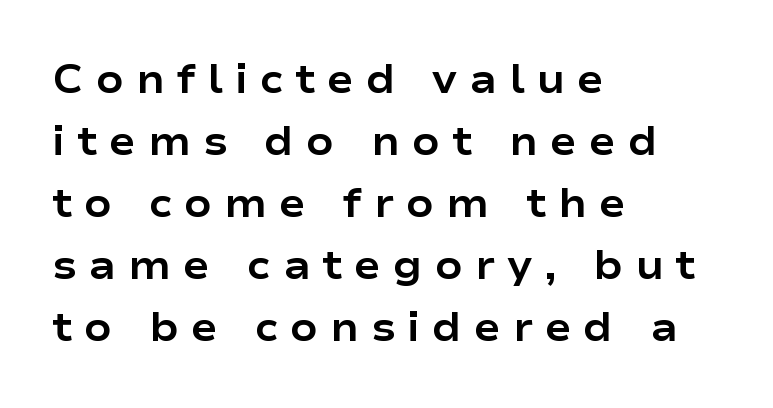
The image shows 40 px bold, wide sans-serif type, upright; set left-aligned, normal line spacing (1.55x), unusually wide letter spacing (+0.3 em), not underlined; low stroke contrast and a medium x-height.
